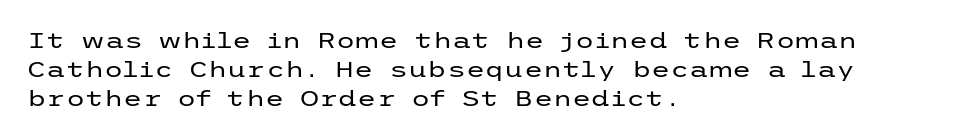
Q: Is the text bold? A: No.
Q: Is the text italic (slanted)? A: No, it is upright.
Q: Is the text underlined? A: No.
Q: How is the paragraph aligned? A: Left-aligned.
Q: Is the spacing between letters normal or unusually wide? A: Normal.
Q: Is the spacing between lines tight, normal or loose? A: Normal.
